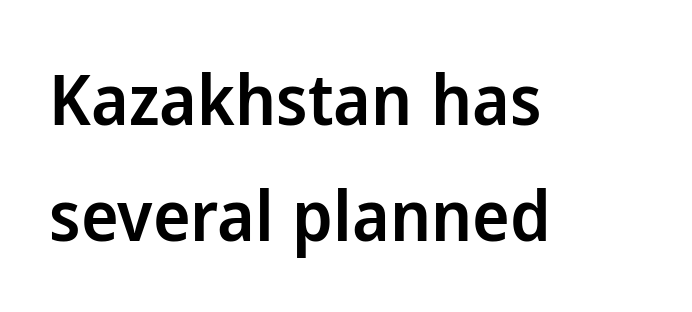
The area under the type is left untouched. The passage shown is typeset with a sans-serif family. Proportional: the letters do not fall into vertical columns. Rows of type keep a routine distance in the vertical direction.
